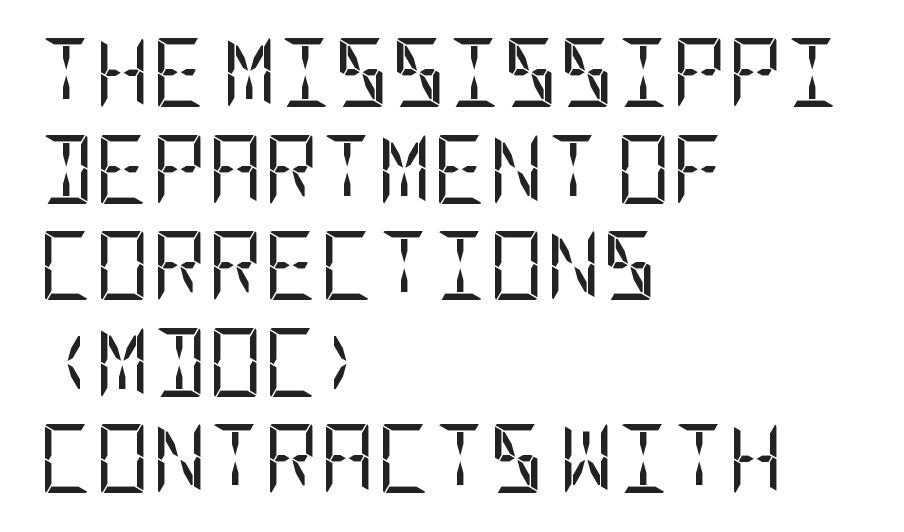
The image shows 69 px regular-weight, condensed sans-serif type, upright; set left-aligned, normal line spacing (1.4x), normal letter spacing, not underlined; low stroke contrast and a large x-height.
